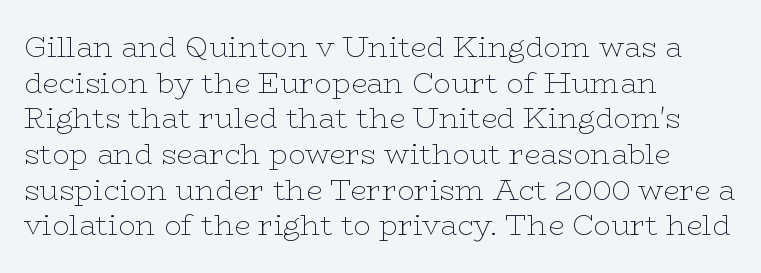
Q: Is the text bold? A: No.
Q: Is the text italic (slanted)? A: No, it is upright.
Q: Is the typeface a serif or a sans-serif typeface? A: Serif.
Q: Is the text underlined? A: No.
Q: How is the paragraph aligned? A: Left-aligned.
Q: Is the spacing between letters normal or unusually wide? A: Normal.
Q: Width (condensed, normal, or wide)? A: Wide.
Q: Stroke contrast? A: Low.
Q: x-height? A: Medium.
Q: Monospaced? A: No.
